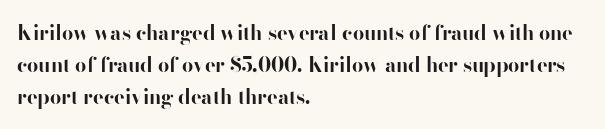
Q: Is the text bold? A: Yes.
Q: Is the text italic (slanted)? A: No, it is upright.
Q: Is the text underlined? A: No.
Q: How is the paragraph aligned? A: Left-aligned.
Q: Is the spacing between letters normal or unusually wide? A: Normal.
Q: Is the spacing between lines tight, normal or loose? A: Normal.
